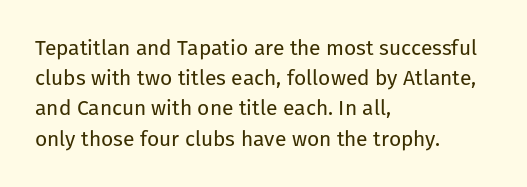
The image shows 21 px text type, upright; set left-aligned, normal line spacing (1.44x), normal letter spacing, not underlined.
